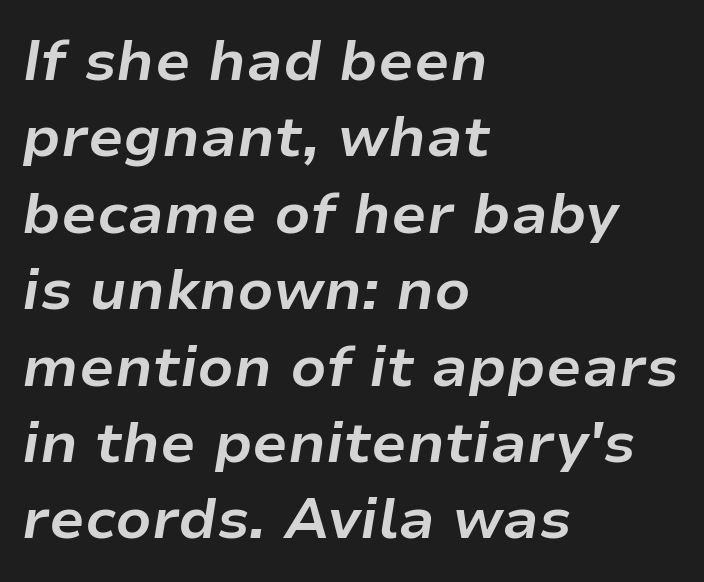
The sample has been set heavy, in full bold. Alignment: flush left. Do the characters align in a grid? No, the font is proportional. Whoever set this chose a conventional vertical rhythm.
